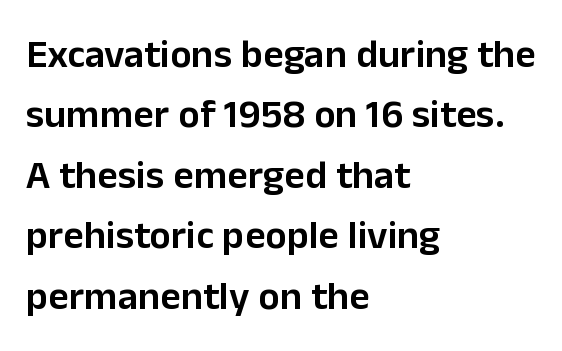
{"serif": "no", "italic": "no", "bold": "semi", "weight": "semibold", "width": "normal", "stroke_contrast": "low", "x_height": "medium", "monospaced": "no", "underline": "no", "align": "left", "line_spacing": "normal", "line_spacing_ratio": 1.51, "letter_spacing": "normal", "letter_spacing_em": 0.0, "glyph_px": 40}
